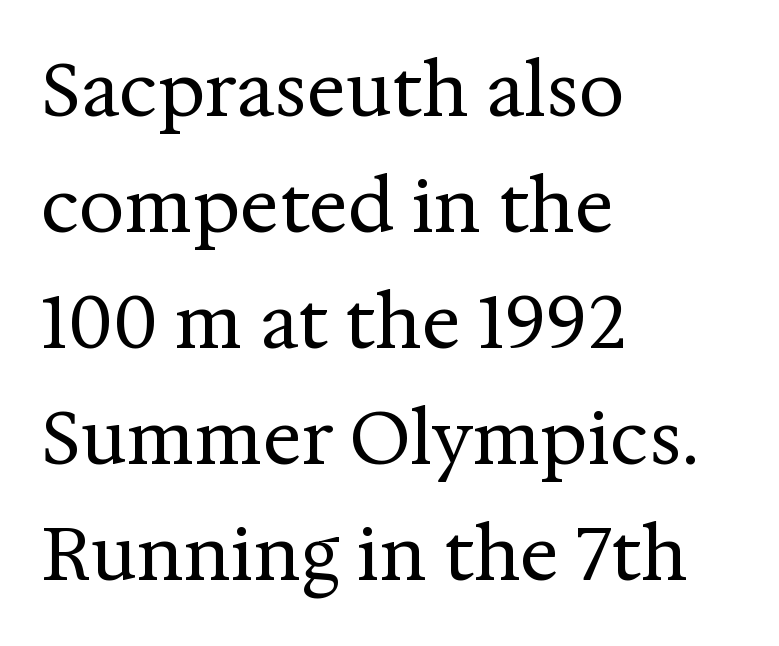
Q: Is the text bold? A: No.
Q: Is the text italic (slanted)? A: No, it is upright.
Q: Is the typeface a serif or a sans-serif typeface? A: Serif.
Q: Is the text underlined? A: No.
Q: How is the paragraph aligned? A: Left-aligned.
Q: Is the spacing between letters normal or unusually wide? A: Normal.
Q: Is the spacing between lines tight, normal or loose? A: Normal.
Q: Width (condensed, normal, or wide)? A: Normal.
Q: Stroke contrast? A: Medium.
Q: x-height? A: Medium.
Q: Monospaced? A: No.
